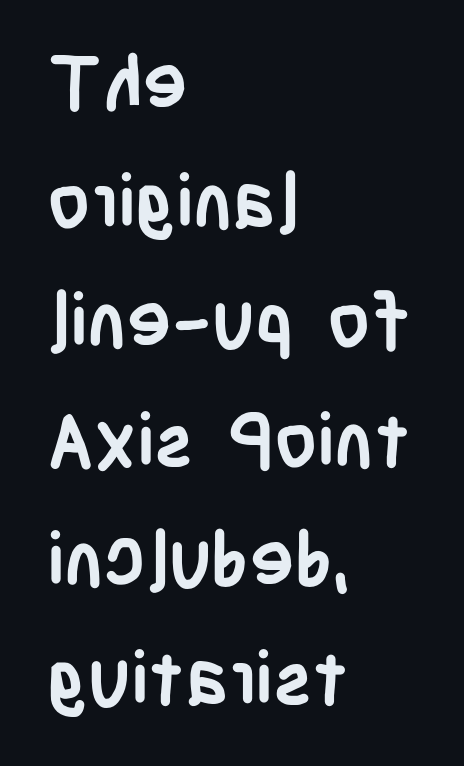
Summary of weight: heavy, a full bold. In CSS terms this would be text-align: left. Does the lettering tilt? It doesn't — this is upright. Here the designer chose a conventional face with non-uniform glyph widths.
